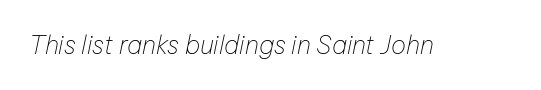
{"italic": "yes", "lean": "right", "slant_degrees": 12, "bold": "no", "underline": "no", "letter_spacing": "normal", "letter_spacing_em": 0.0, "glyph_px": 25}
